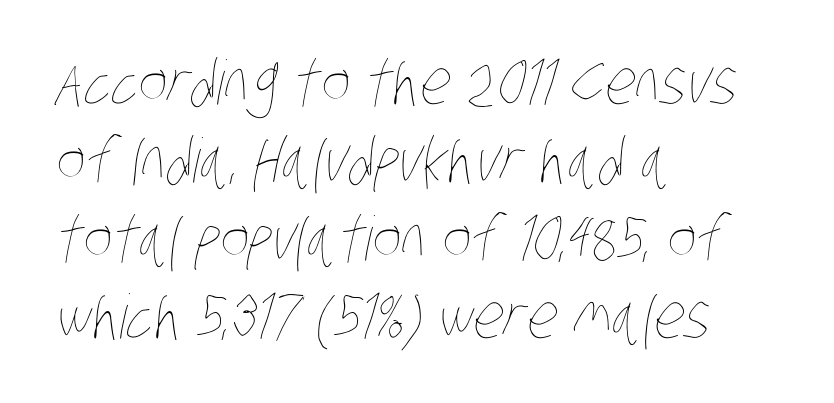
Q: Is the text bold? A: No.
Q: Is the text underlined? A: No.
Q: How is the paragraph aligned? A: Left-aligned.
Q: Is the spacing between letters normal or unusually wide? A: Normal.
Q: Is the spacing between lines tight, normal or loose? A: Normal.
Q: Width (condensed, normal, or wide)? A: Condensed.
Q: Stroke contrast? A: Low.
Q: x-height? A: Large.
Q: Monospaced? A: No.
